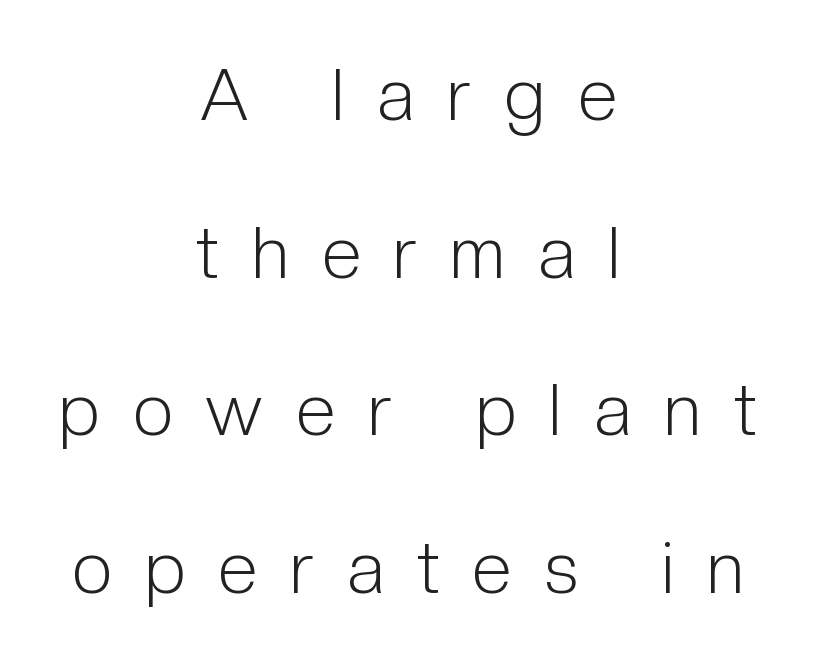
{"serif": "no", "italic": "no", "bold": "no", "weight": "light", "width": "condensed", "stroke_contrast": "low", "x_height": "medium", "monospaced": "no", "underline": "no", "align": "center", "line_spacing": "loose", "line_spacing_ratio": 2.19, "letter_spacing": "wide", "letter_spacing_em": 0.46, "glyph_px": 72}
